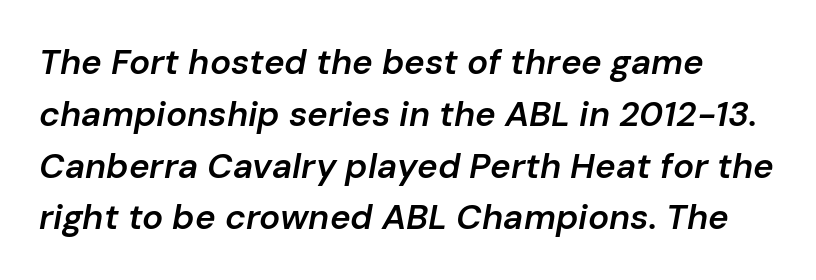
{"italic": "yes", "lean": "right", "slant_degrees": 10, "bold": "semi", "weight": "semibold", "width": "normal", "stroke_contrast": "low", "x_height": "medium", "monospaced": "no", "underline": "no", "line_spacing": "normal", "line_spacing_ratio": 1.48, "letter_spacing": "normal", "letter_spacing_em": 0.0, "glyph_px": 35}
